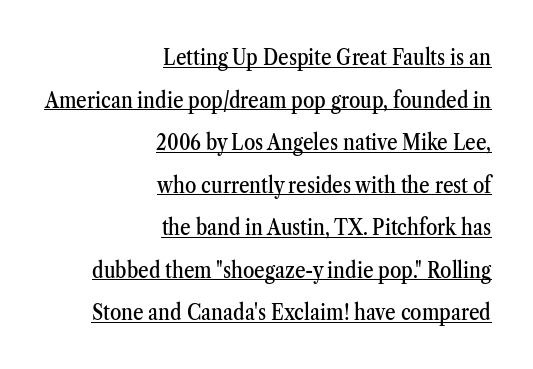
The image shows 23 px text type, upright; set right-aligned, line spacing 1.85x, normal letter spacing, underlined.
